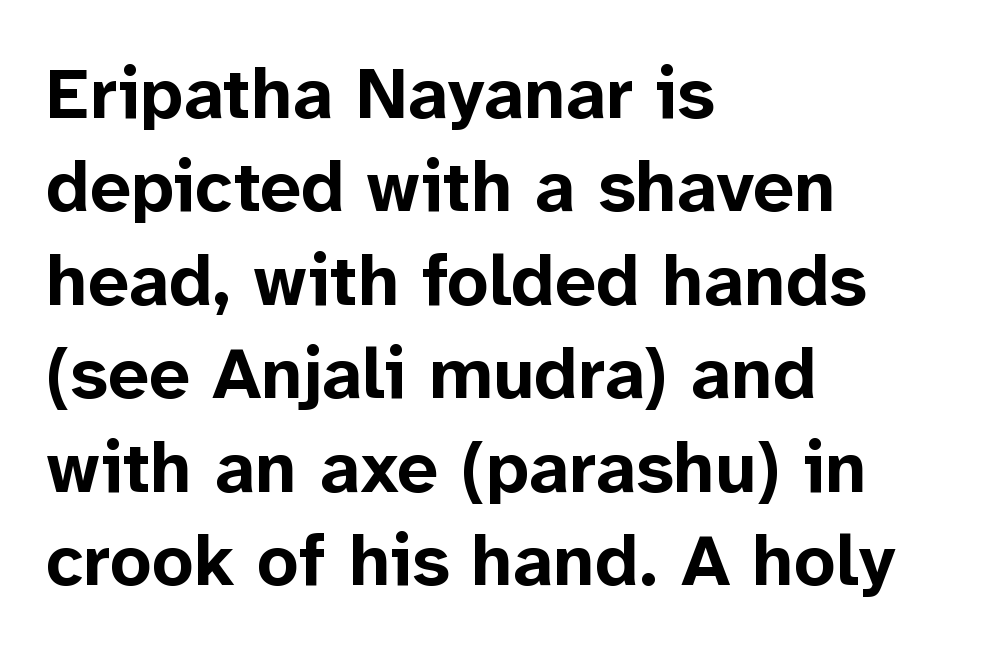
Q: Is the text bold? A: Yes.
Q: Is the text italic (slanted)? A: No, it is upright.
Q: Is the typeface a serif or a sans-serif typeface? A: Sans-serif.
Q: Is the text underlined? A: No.
Q: How is the paragraph aligned? A: Left-aligned.
Q: Is the spacing between letters normal or unusually wide? A: Normal.
Q: Is the spacing between lines tight, normal or loose? A: Normal.
Q: Width (condensed, normal, or wide)? A: Normal.
Q: Stroke contrast? A: Low.
Q: x-height? A: Medium.
Q: Monospaced? A: No.
